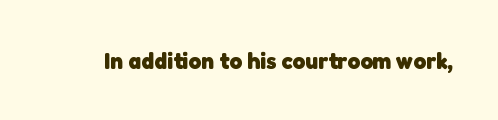
Q: Is the text bold? A: Yes.
Q: Is the text underlined? A: No.
Q: Is the spacing between letters normal or unusually wide? A: Normal.
